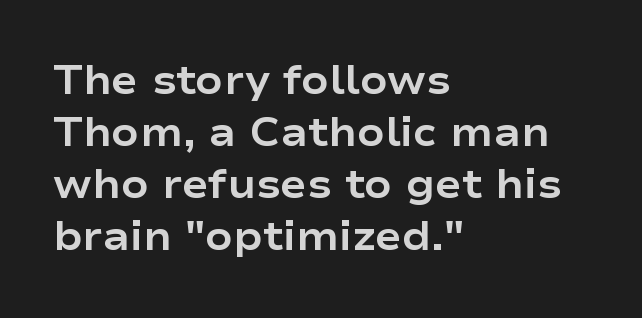
Q: Is the text bold? A: Yes.
Q: Is the text italic (slanted)? A: No, it is upright.
Q: Is the typeface a serif or a sans-serif typeface? A: Sans-serif.
Q: Is the text underlined? A: No.
Q: How is the paragraph aligned? A: Left-aligned.
Q: Is the spacing between letters normal or unusually wide? A: Normal.
Q: Is the spacing between lines tight, normal or loose? A: Normal.
Q: Width (condensed, normal, or wide)? A: Wide.
Q: Stroke contrast? A: Low.
Q: x-height? A: Medium.
Q: Monospaced? A: No.
